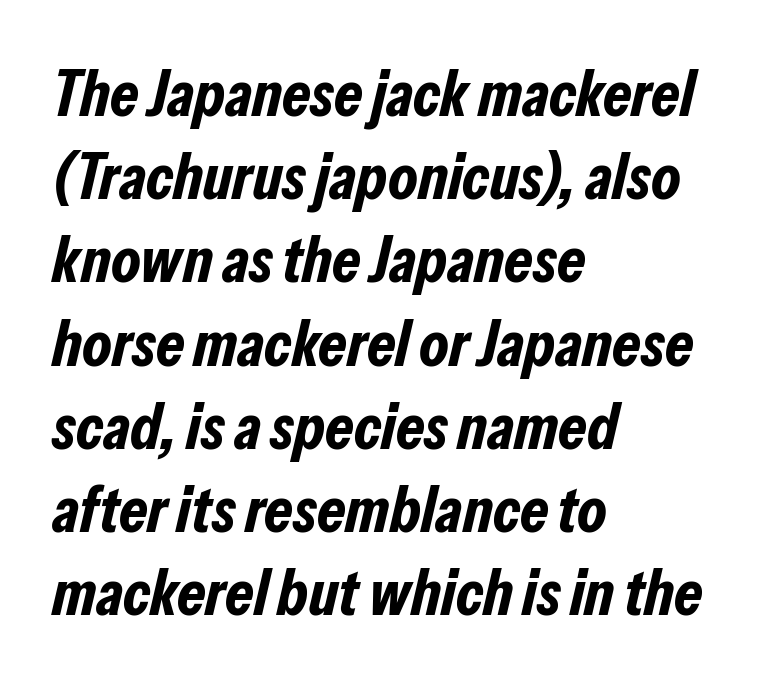
{"italic": "yes", "lean": "right", "slant_degrees": 13, "bold": "yes", "weight": "bold", "width": "condensed", "stroke_contrast": "low", "x_height": "medium", "monospaced": "no", "underline": "no", "align": "left", "line_spacing": "normal", "line_spacing_ratio": 1.28, "letter_spacing": "normal", "letter_spacing_em": 0.0, "glyph_px": 65}
